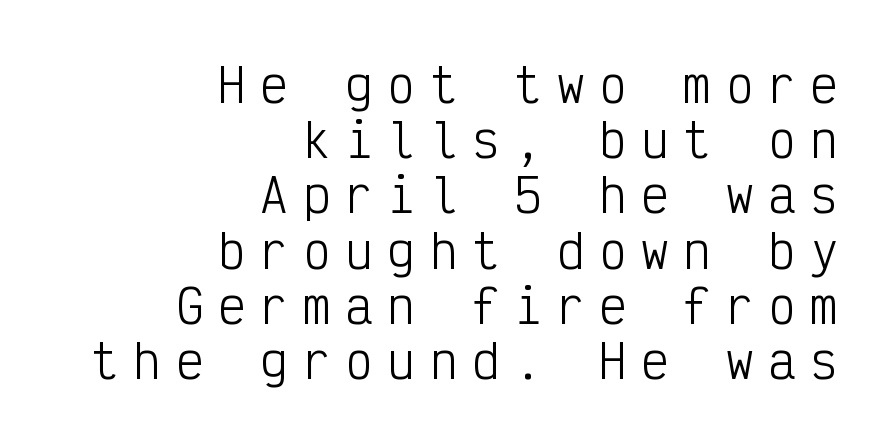
The image shows 46 px light, condensed sans-serif type, upright, monospaced; set right-aligned, line spacing 1.2x, unusually wide letter spacing (+0.32 em), not underlined; low stroke contrast and a medium x-height.
